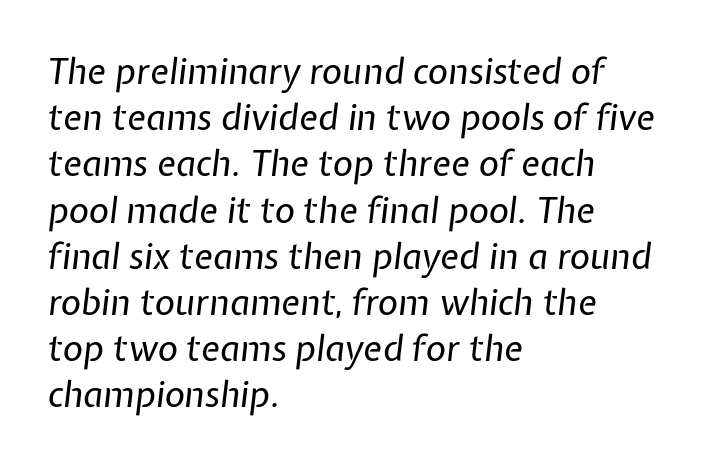
Visually the block forms a straight wall on the left and a jagged coastline on the right. The letterforms sit at book weight or below. The glyphs look as if they've been sheared to an angle. Type without underlining.
